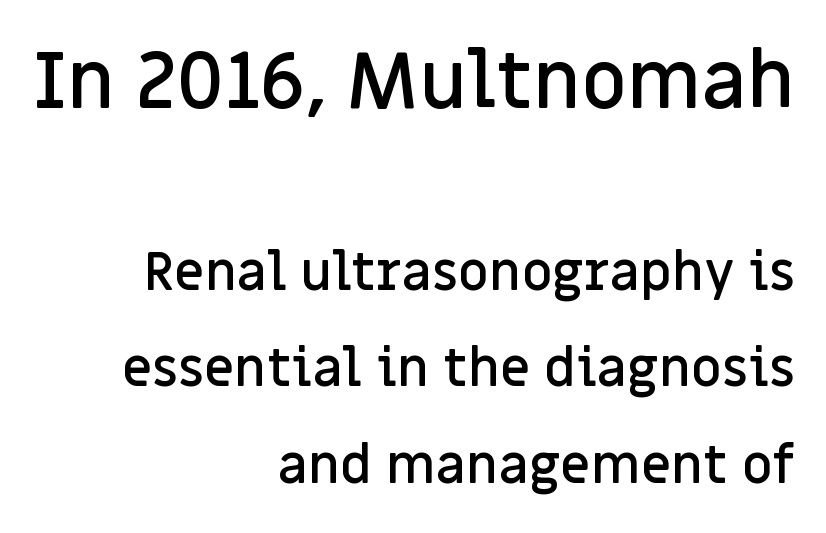
{"serif": "no", "italic": "no", "bold": "semi", "weight": "semibold", "width": "normal", "stroke_contrast": "low", "x_height": "large", "monospaced": "no", "underline": "no", "align": "right", "line_spacing_ratio": 1.82, "letter_spacing": "normal", "letter_spacing_em": 0.0, "larger_block": "first", "size_ratio": 1.49, "glyph_px": 79}
